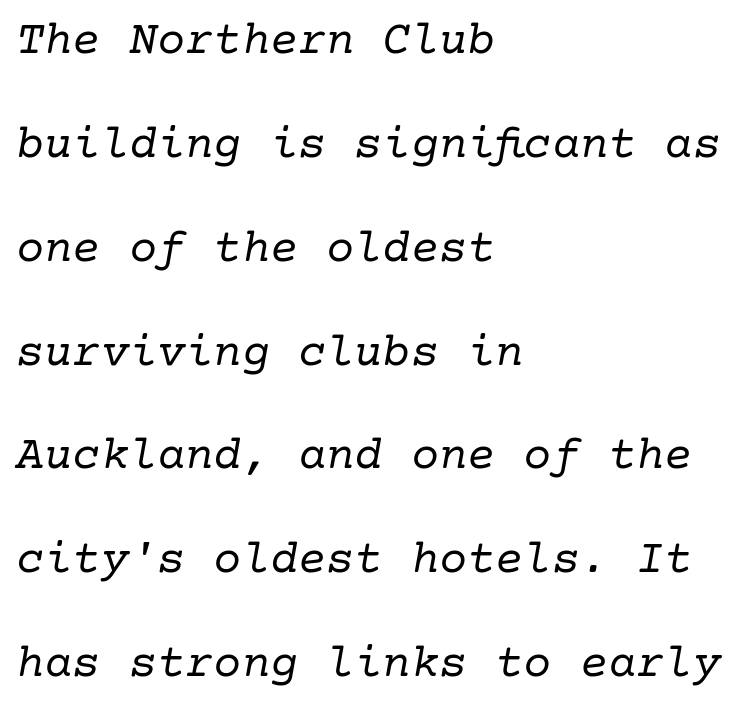
Q: Is the text bold? A: No.
Q: Is the text italic (slanted)? A: Yes, it leans right by about 10 degrees.
Q: Is the typeface a serif or a sans-serif typeface? A: Serif.
Q: Is the text underlined? A: No.
Q: How is the paragraph aligned? A: Left-aligned.
Q: Is the spacing between letters normal or unusually wide? A: Normal.
Q: Is the spacing between lines tight, normal or loose? A: Loose.
Q: Width (condensed, normal, or wide)? A: Normal.
Q: Stroke contrast? A: Low.
Q: x-height? A: Medium.
